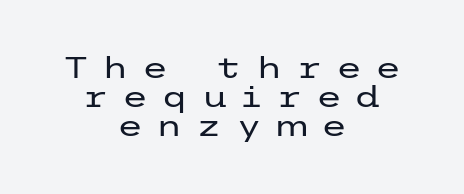
Is the letter spacing exaggerated? Yes — the characters are pushed far apart. Unlike italic type, these characters show no tilt at all. Heft: none added — not bold. Rows of type sit shoulder to shoulder in the vertical direction.
